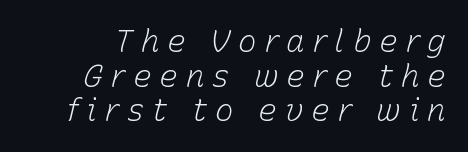
Q: Is the text bold? A: No.
Q: Is the text italic (slanted)? A: Yes, it leans right by about 15 degrees.
Q: Is the text underlined? A: No.
Q: Is the spacing between letters normal or unusually wide? A: Unusually wide.
Q: Is the spacing between lines tight, normal or loose? A: Tight.
Q: Width (condensed, normal, or wide)? A: Normal.
Q: Stroke contrast? A: Low.
Q: x-height? A: Medium.
Q: Monospaced? A: No.
